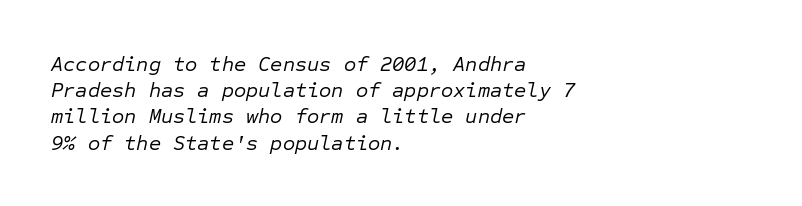
Q: Is the text bold? A: No.
Q: Is the text italic (slanted)? A: Yes, it leans right by about 12 degrees.
Q: Is the text underlined? A: No.
Q: How is the paragraph aligned? A: Left-aligned.
Q: Is the spacing between letters normal or unusually wide? A: Normal.
Q: Is the spacing between lines tight, normal or loose? A: Normal.
